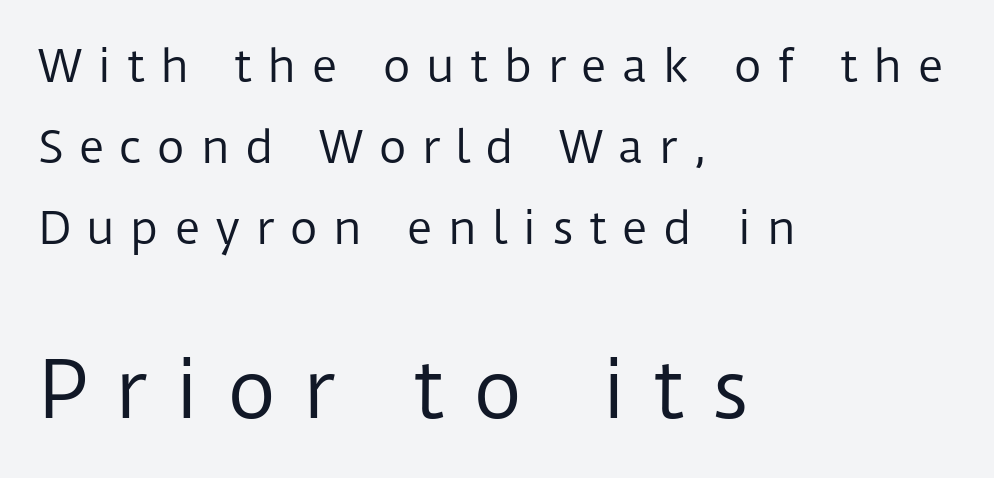
Q: Is the text bold? A: No.
Q: Is the text italic (slanted)? A: No, it is upright.
Q: Is the typeface a serif or a sans-serif typeface? A: Sans-serif.
Q: Is the text underlined? A: No.
Q: How is the paragraph aligned? A: Left-aligned.
Q: Is the spacing between letters normal or unusually wide? A: Unusually wide.
Q: Which block of text is set in a larger size, the first (top) or the second (bottom)? A: The second (bottom) one.
Q: Width (condensed, normal, or wide)? A: Normal.
Q: Stroke contrast? A: Low.
Q: x-height? A: Medium.
Q: Monospaced? A: No.
